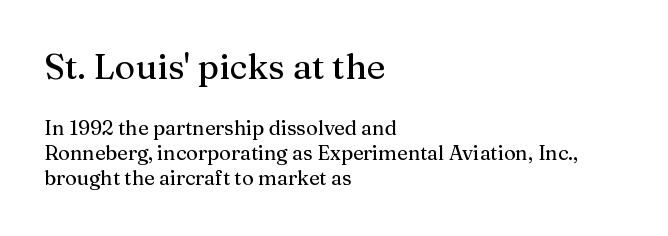
The image shows 35 px serif type, upright; set left-aligned, line spacing 1.24x, normal letter spacing, not underlined; the first (top) block is 1.75x larger; medium stroke contrast and a medium x-height.
